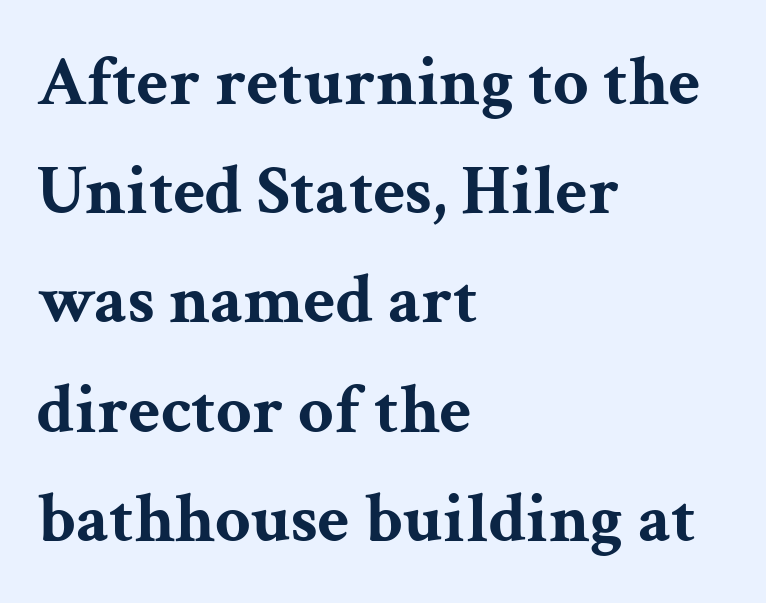
Students, observe: this is what conventionally led text looks like. Set as a true bold cut, around the 700 mark. In terms of letterform style, serifs are clearly present. No word sits above an underline. Which margin do the lines hug? The left one — the right edge is uneven. Tracking here is standard; glyphs follow each other at the usual distance.
